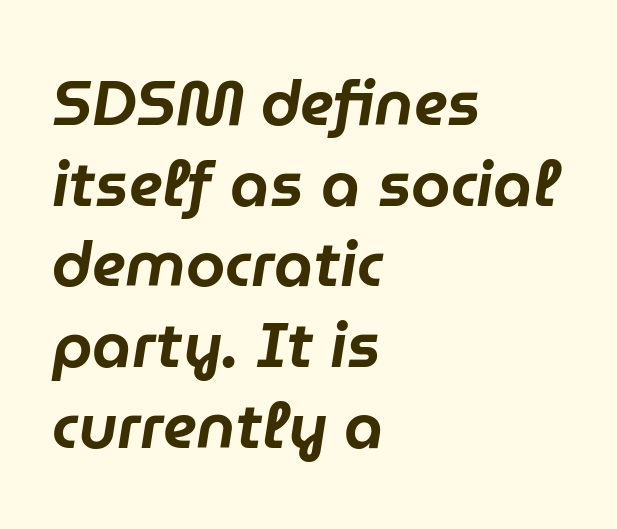
Underlining? Definitely not there. The leading is moderate, giving the passage an even texture. These lines keep a tight, regular rhythm from letter to letter. Visually the block forms a straight wall on the left and a jagged coastline on the right. Proportional: the letters do not fall into vertical columns.
